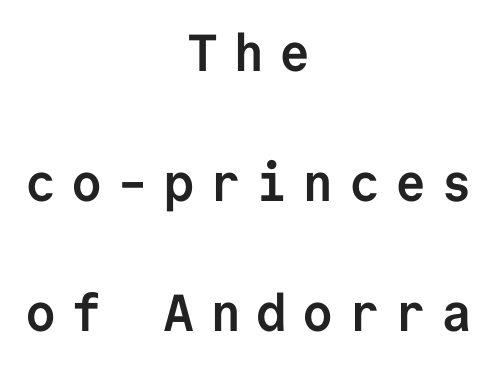
The specimen omits any rule beneath the text block's lines. Rows of type keep a wide berth in the vertical direction. Upright lettering throughout. A typesetter would label this face a sans. The rendering inserts visible extra space after every character.
